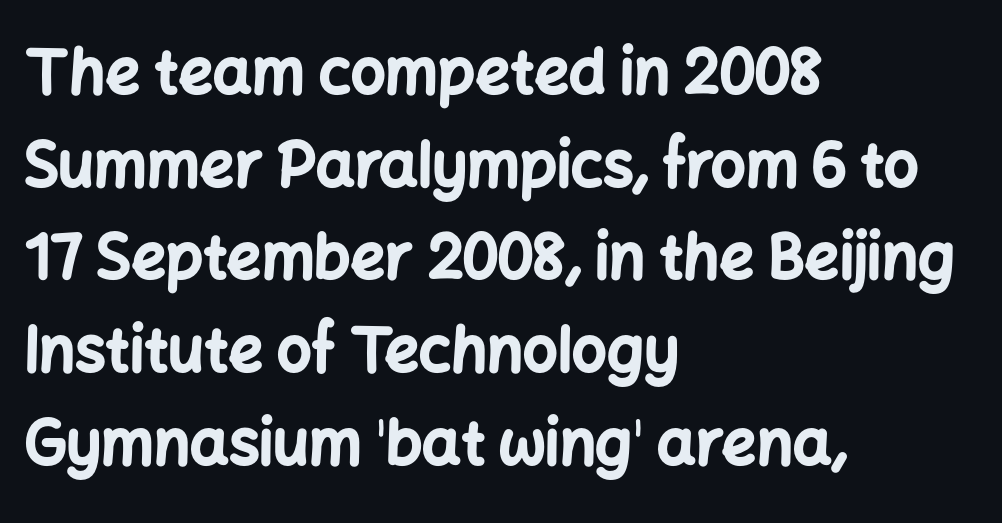
Q: Is the text bold? A: Yes.
Q: Is the text italic (slanted)? A: No, it is upright.
Q: Is the typeface a serif or a sans-serif typeface? A: Sans-serif.
Q: Is the text underlined? A: No.
Q: How is the paragraph aligned? A: Left-aligned.
Q: Is the spacing between letters normal or unusually wide? A: Normal.
Q: Is the spacing between lines tight, normal or loose? A: Normal.
Q: Width (condensed, normal, or wide)? A: Normal.
Q: Stroke contrast? A: Low.
Q: x-height? A: Medium.
Q: Monospaced? A: No.
